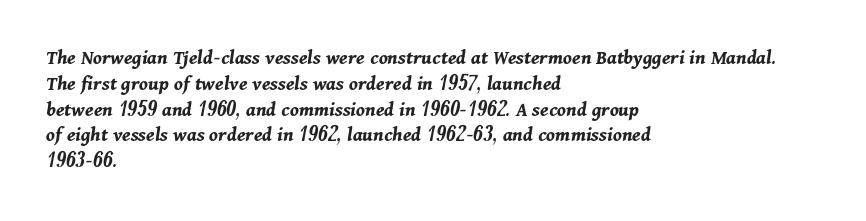
Does the copy run flush right? No — it runs flush left. There's an unmistakable incline to the writing here. The gap between lines stays unmarked. This rendering leaves character spacing at its baseline value. On the weight axis this lands at bold, roughly 700.
